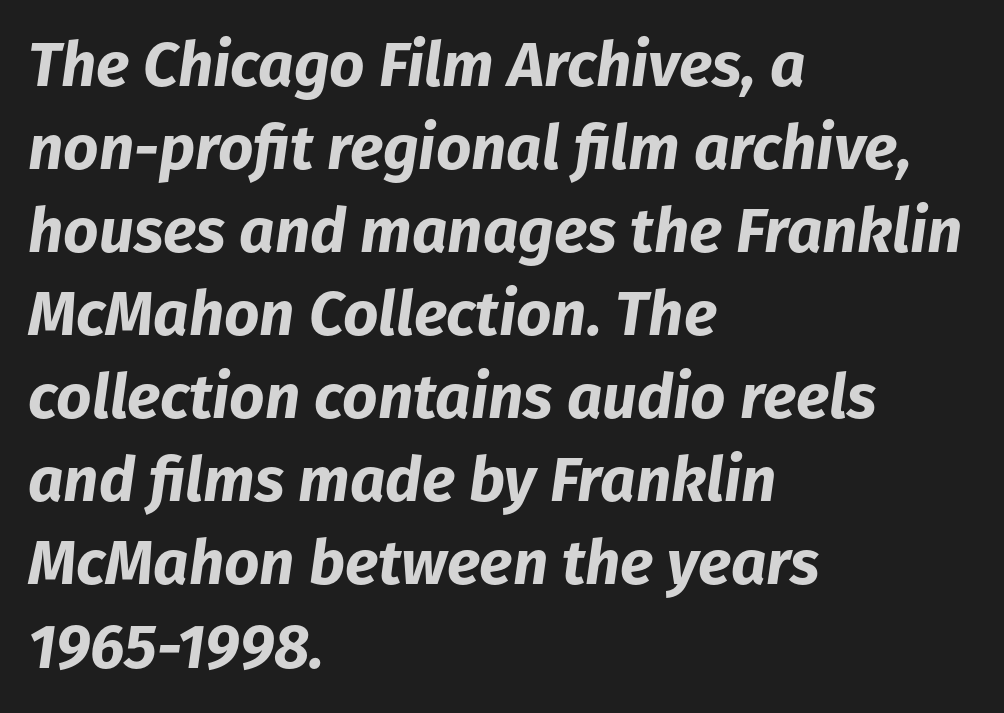
Q: Is the text bold? A: Yes.
Q: Is the text italic (slanted)? A: Yes, it leans right by about 8 degrees.
Q: Is the text underlined? A: No.
Q: How is the paragraph aligned? A: Left-aligned.
Q: Is the spacing between letters normal or unusually wide? A: Normal.
Q: Is the spacing between lines tight, normal or loose? A: Normal.
Q: Width (condensed, normal, or wide)? A: Normal.
Q: Stroke contrast? A: Low.
Q: x-height? A: Medium.
Q: Monospaced? A: No.
